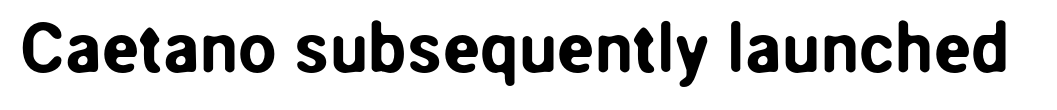
Q: Is the text italic (slanted)? A: No, it is upright.
Q: Is the typeface a serif or a sans-serif typeface? A: Sans-serif.
Q: Is the text underlined? A: No.
Q: Is the spacing between letters normal or unusually wide? A: Normal.
Q: Width (condensed, normal, or wide)? A: Normal.
Q: Stroke contrast? A: Low.
Q: x-height? A: Medium.
Q: Monospaced? A: No.
